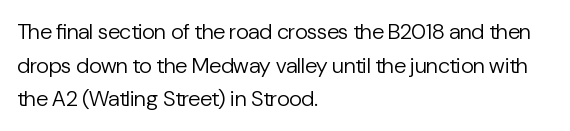
Q: Is the text bold? A: No.
Q: Is the text italic (slanted)? A: No, it is upright.
Q: Is the text underlined? A: No.
Q: How is the paragraph aligned? A: Left-aligned.
Q: Is the spacing between letters normal or unusually wide? A: Normal.
Q: Is the spacing between lines tight, normal or loose? A: Normal.
